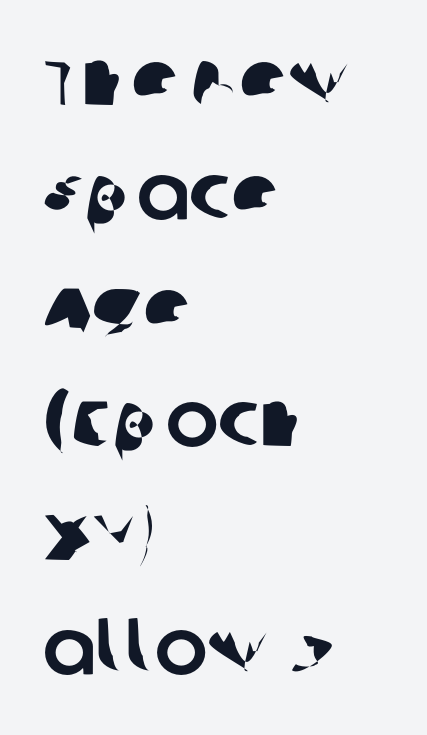
Q: Is the typeface a serif or a sans-serif typeface? A: Sans-serif.
Q: Is the text underlined? A: No.
Q: How is the paragraph aligned? A: Left-aligned.
Q: Is the spacing between letters normal or unusually wide? A: Normal.
Q: Is the spacing between lines tight, normal or loose? A: Normal.
Q: Width (condensed, normal, or wide)? A: Normal.
Q: Stroke contrast? A: Low.
Q: x-height? A: Large.
Q: Monospaced? A: No.
